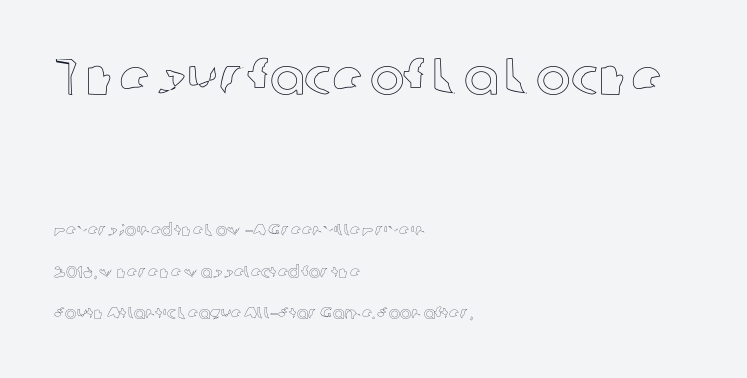
{"italic": "no", "width": "normal", "x_height": "medium", "monospaced": "no", "underline": "no", "align": "left", "line_spacing": "loose", "line_spacing_ratio": 2.44, "letter_spacing": "normal", "letter_spacing_em": 0.0, "larger_block": "first", "size_ratio": 3.06, "glyph_px": 52}
